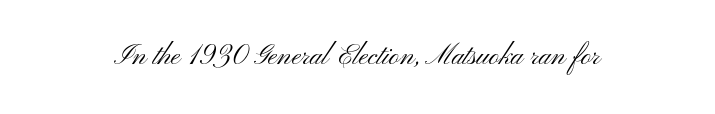
The image shows 28 px light, wide sans-serif type; set normal letter spacing, not underlined; medium stroke contrast and a small x-height.
